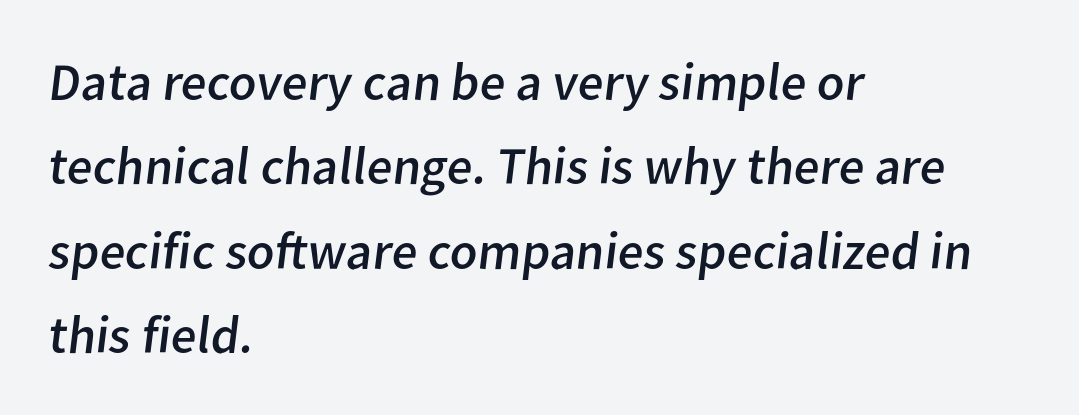
Q: Is the text bold? A: No.
Q: Is the typeface a serif or a sans-serif typeface? A: Sans-serif.
Q: Is the text underlined? A: No.
Q: How is the paragraph aligned? A: Left-aligned.
Q: Is the spacing between letters normal or unusually wide? A: Normal.
Q: Is the spacing between lines tight, normal or loose? A: Normal.
Q: Width (condensed, normal, or wide)? A: Normal.
Q: Stroke contrast? A: Low.
Q: x-height? A: Medium.
Q: Monospaced? A: No.
